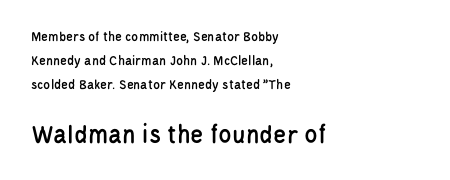
{"italic": "no", "underline": "no", "align": "left", "line_spacing": "normal", "line_spacing_ratio": 1.7, "letter_spacing": "normal", "letter_spacing_em": 0.0, "larger_block": "second", "size_ratio": 1.93, "glyph_px": 27}
